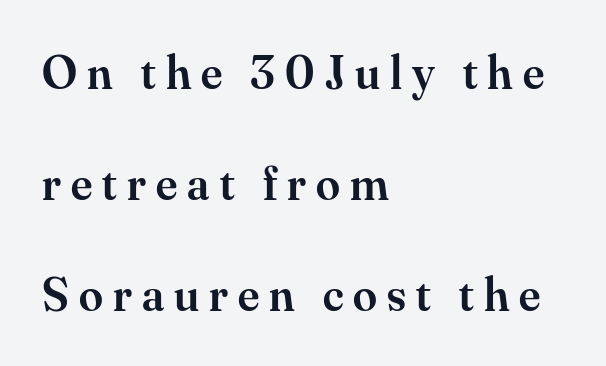
Students, observe: this is what heavily led, spacious text looks like. Note the varied advance widths — an 'i' is clearly narrower than an 'm'. The axis of the letterforms is exactly vertical. Look at the tracking — it's clearly loosened, letters drifting apart. The typesetter chose a ragged-right arrangement here.
